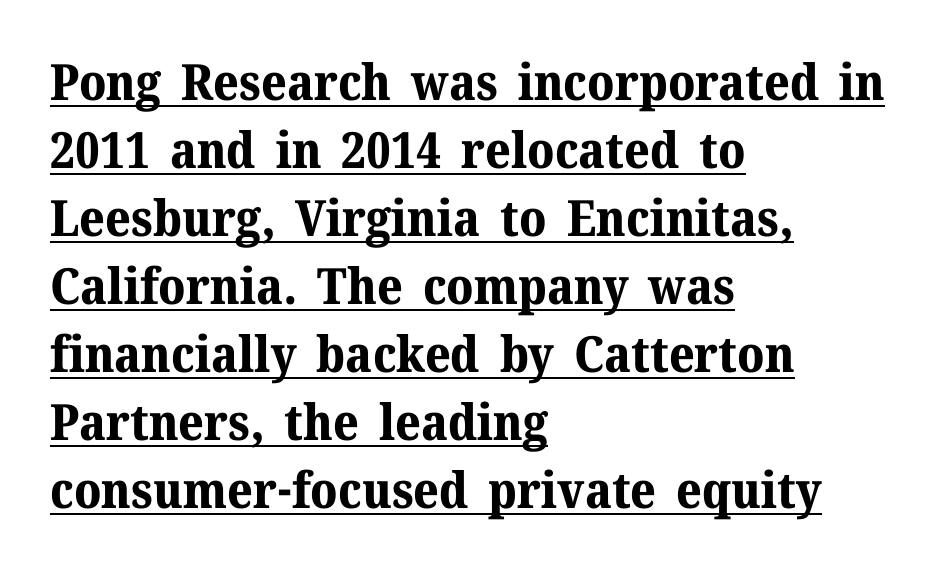
Q: Is the text bold? A: Yes.
Q: Is the text italic (slanted)? A: No, it is upright.
Q: Is the typeface a serif or a sans-serif typeface? A: Serif.
Q: Is the text underlined? A: Yes.
Q: How is the paragraph aligned? A: Left-aligned.
Q: Is the spacing between letters normal or unusually wide? A: Normal.
Q: Is the spacing between lines tight, normal or loose? A: Normal.
Q: Width (condensed, normal, or wide)? A: Normal.
Q: Stroke contrast? A: Medium.
Q: x-height? A: Medium.
Q: Monospaced? A: No.
